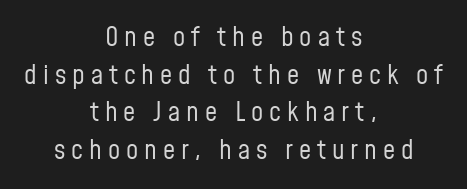
Q: Is the text bold? A: No.
Q: Is the text italic (slanted)? A: No, it is upright.
Q: Is the text underlined? A: No.
Q: How is the paragraph aligned? A: Centered.
Q: Is the spacing between letters normal or unusually wide? A: Unusually wide.
Q: Is the spacing between lines tight, normal or loose? A: Normal.
